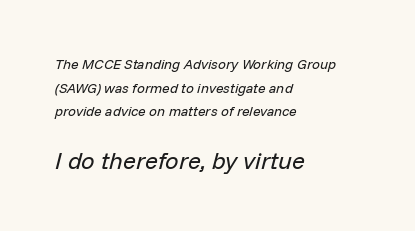
{"italic": "yes", "lean": "right", "slant_degrees": 14, "bold": "no", "underline": "no", "align": "left", "line_spacing": "normal", "line_spacing_ratio": 1.69, "letter_spacing": "normal", "letter_spacing_em": 0.0, "larger_block": "second", "size_ratio": 1.71, "glyph_px": 24}
